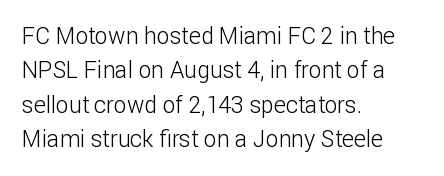
Observe the ordinary spacing: letters are neighbours, not strangers. Only glyphs here, with clear space below each row. Honestly, the row spacing looks completely unremarkable. No letter is thick-stroked: the sample isn't bold.
